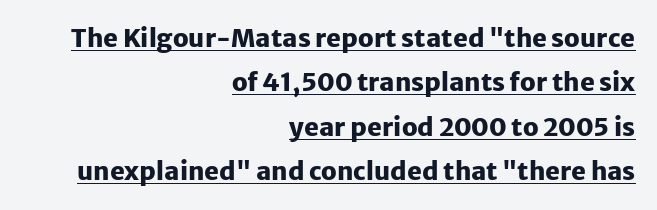
Q: Is the text bold? A: Yes.
Q: Is the text italic (slanted)? A: No, it is upright.
Q: Is the text underlined? A: Yes.
Q: How is the paragraph aligned? A: Right-aligned.
Q: Is the spacing between letters normal or unusually wide? A: Normal.
